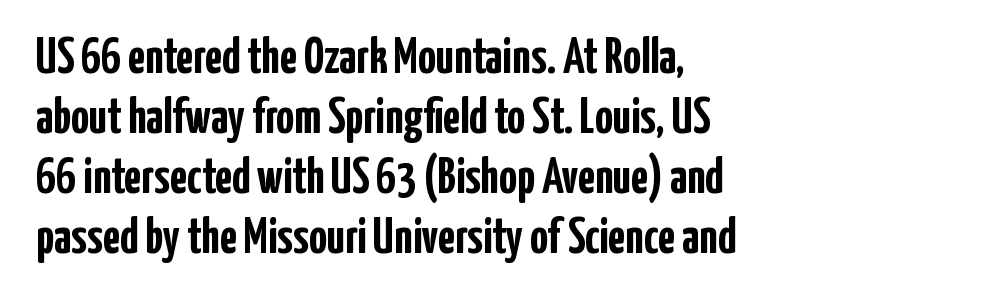
The face used here is a sans, in the tradition of grotesques and geometrics. The lettering holds an erect, upright posture throughout. The letterforms sit shoulder to shoulder at normal distance. Descenders are the only things crossing below the line. Leftover space on each line is placed entirely after the last word. Note the varied advance widths — an 'i' is clearly narrower than an 'm'.
